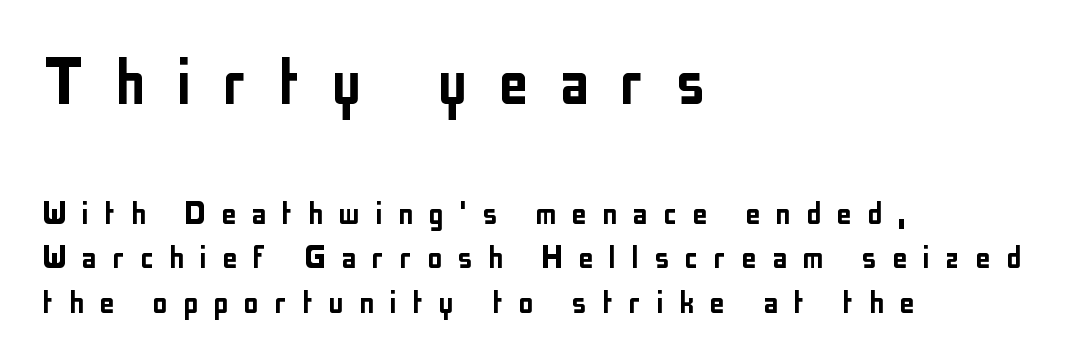
Q: Is the text italic (slanted)? A: No, it is upright.
Q: Is the typeface a serif or a sans-serif typeface? A: Sans-serif.
Q: Is the text underlined? A: No.
Q: How is the paragraph aligned? A: Left-aligned.
Q: Is the spacing between letters normal or unusually wide? A: Unusually wide.
Q: Which block of text is set in a larger size, the first (top) or the second (bottom)? A: The first (top) one.
Q: Width (condensed, normal, or wide)? A: Condensed.
Q: Stroke contrast? A: Low.
Q: x-height? A: Medium.
Q: Monospaced? A: No.
